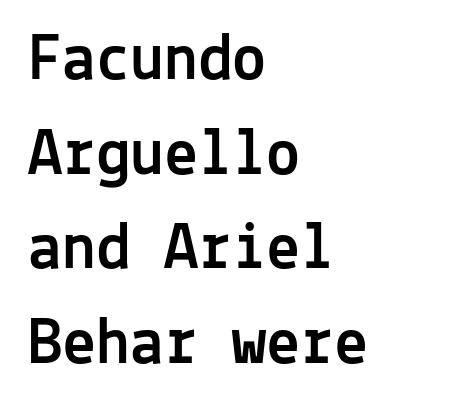
Q: Is the text italic (slanted)? A: No, it is upright.
Q: Is the typeface a serif or a sans-serif typeface? A: Sans-serif.
Q: Is the text underlined? A: No.
Q: How is the paragraph aligned? A: Left-aligned.
Q: Is the spacing between letters normal or unusually wide? A: Normal.
Q: Is the spacing between lines tight, normal or loose? A: Normal.
Q: Width (condensed, normal, or wide)? A: Normal.
Q: x-height? A: Medium.
Q: Monospaced? A: Yes.
